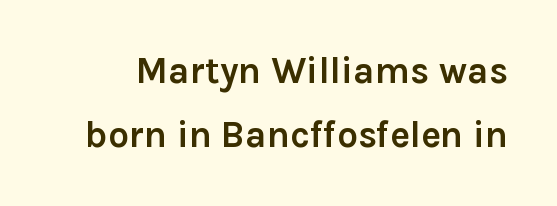
Q: Is the text bold? A: Yes.
Q: Is the text italic (slanted)? A: No, it is upright.
Q: Is the typeface a serif or a sans-serif typeface? A: Sans-serif.
Q: Is the text underlined? A: No.
Q: Is the spacing between letters normal or unusually wide? A: Normal.
Q: Width (condensed, normal, or wide)? A: Normal.
Q: Stroke contrast? A: Low.
Q: x-height? A: Medium.
Q: Monospaced? A: No.
